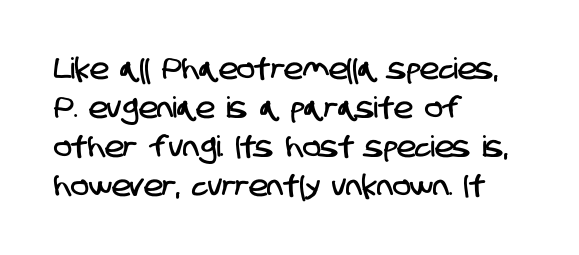
Line starts are locked; line ends wander. Regarding leading, the lines here are spaced in the standard way. Serif or sans? Sans — the stroke terminals are bare. The space directly below the letters is spotless. The horizontal fit of the characters is conventional and even.
